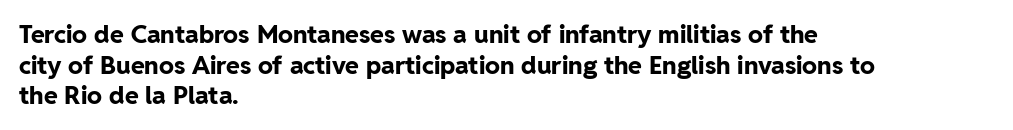
In CSS terms this would be text-align: left. Anything drawn beneath the words? Only blank space. Posture: upright roman. As a designer I'd log this as weight 700, bold.
